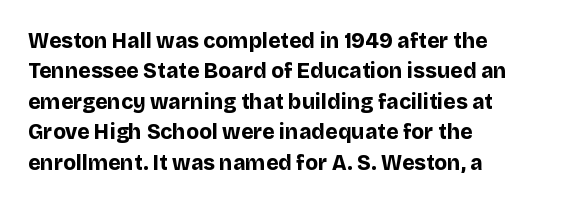
The image shows 21 px bold type, upright; set left-aligned, normal line spacing (1.45x), normal letter spacing, not underlined.
